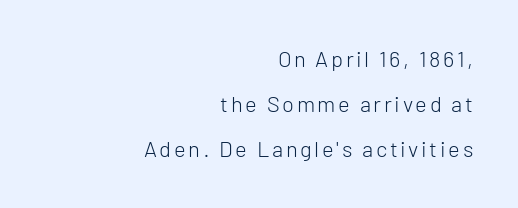
{"italic": "no", "bold": "no", "underline": "no", "align": "right", "line_spacing": "loose", "line_spacing_ratio": 2.04, "glyph_px": 22}
